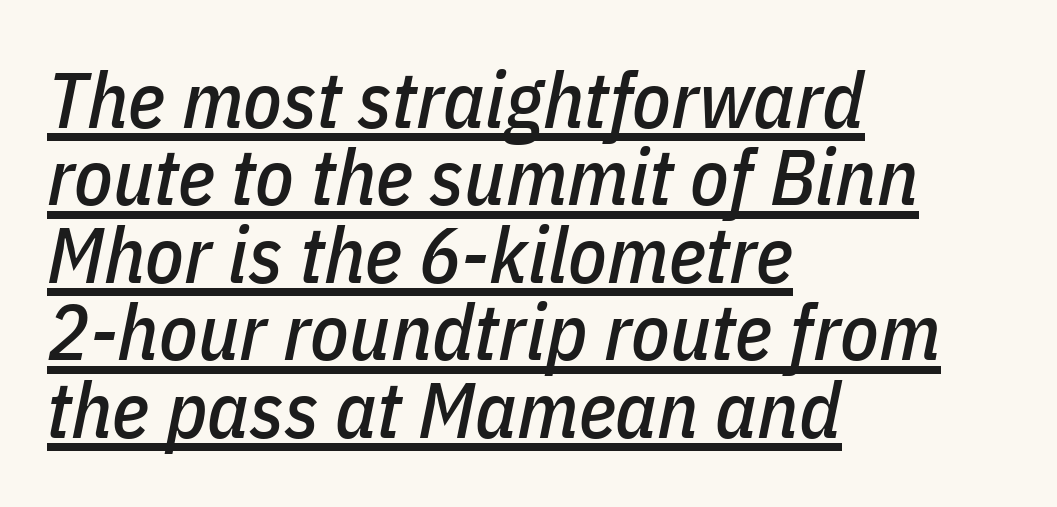
{"italic": "yes", "lean": "right", "slant_degrees": 11, "width": "condensed", "stroke_contrast": "low", "x_height": "medium", "monospaced": "no", "underline": "yes", "align": "left", "line_spacing": "tight", "line_spacing_ratio": 0.98, "letter_spacing": "normal", "letter_spacing_em": 0.0, "glyph_px": 79}
